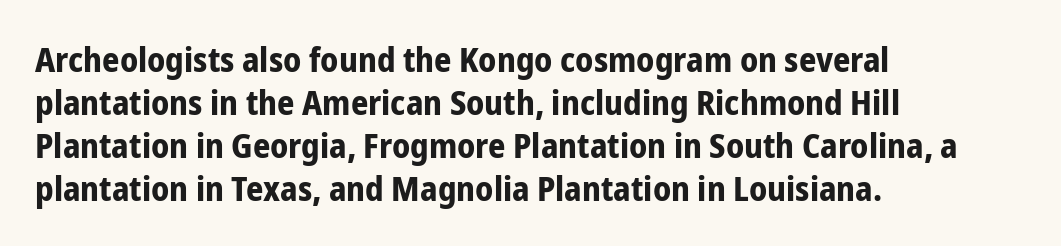
Q: Is the text bold? A: Yes.
Q: Is the text italic (slanted)? A: No, it is upright.
Q: Is the typeface a serif or a sans-serif typeface? A: Sans-serif.
Q: Is the text underlined? A: No.
Q: How is the paragraph aligned? A: Left-aligned.
Q: Is the spacing between letters normal or unusually wide? A: Normal.
Q: Is the spacing between lines tight, normal or loose? A: Normal.
Q: Width (condensed, normal, or wide)? A: Condensed.
Q: Stroke contrast? A: Low.
Q: x-height? A: Medium.
Q: Monospaced? A: No.
